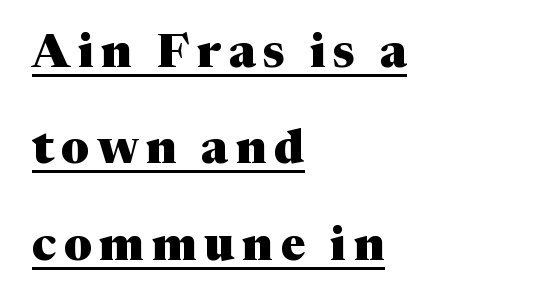
The image shows 47 px heavy serif type, upright; set left-aligned, loose line spacing (2.05x), underlined; medium stroke contrast and a medium x-height.
